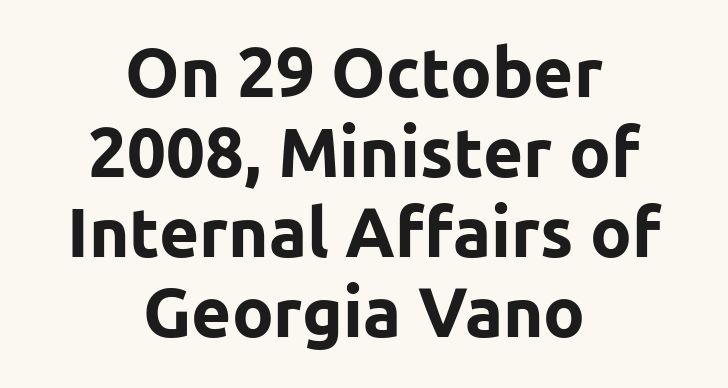
Q: Is the text bold? A: Yes.
Q: Is the text italic (slanted)? A: No, it is upright.
Q: Is the typeface a serif or a sans-serif typeface? A: Sans-serif.
Q: Is the text underlined? A: No.
Q: How is the paragraph aligned? A: Centered.
Q: Is the spacing between letters normal or unusually wide? A: Normal.
Q: Width (condensed, normal, or wide)? A: Normal.
Q: Stroke contrast? A: Low.
Q: x-height? A: Medium.
Q: Monospaced? A: No.
